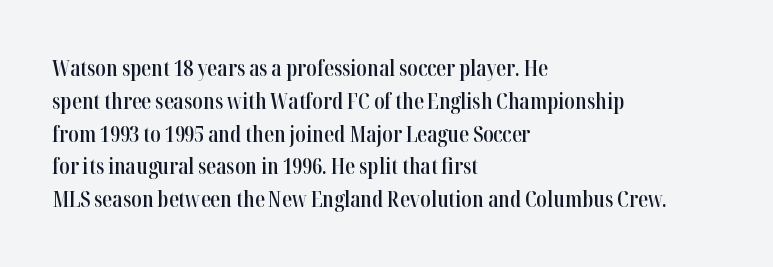
{"italic": "no", "bold": "semi", "underline": "no", "align": "left", "line_spacing": "normal", "line_spacing_ratio": 1.49, "letter_spacing": "normal", "letter_spacing_em": 0.0, "glyph_px": 22}
